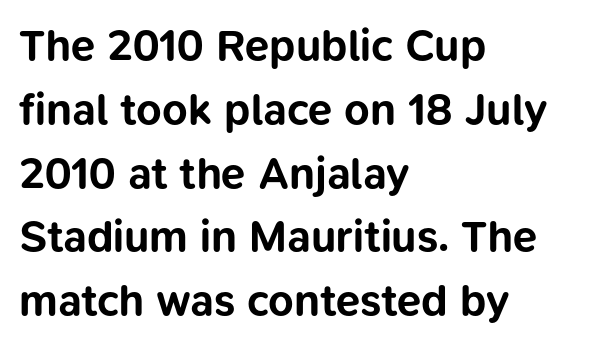
Q: Is the text bold? A: Yes.
Q: Is the text italic (slanted)? A: No, it is upright.
Q: Is the typeface a serif or a sans-serif typeface? A: Sans-serif.
Q: Is the text underlined? A: No.
Q: How is the paragraph aligned? A: Left-aligned.
Q: Is the spacing between letters normal or unusually wide? A: Normal.
Q: Is the spacing between lines tight, normal or loose? A: Normal.
Q: Width (condensed, normal, or wide)? A: Normal.
Q: Stroke contrast? A: Low.
Q: x-height? A: Medium.
Q: Monospaced? A: No.
